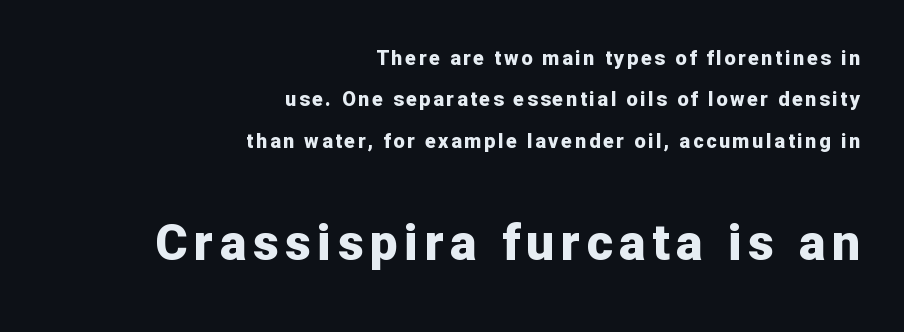
{"serif": "no", "italic": "no", "bold": "yes", "weight": "bold", "width": "normal", "stroke_contrast": "low", "x_height": "medium", "monospaced": "no", "underline": "no", "align": "right", "line_spacing": "loose", "line_spacing_ratio": 2.07, "larger_block": "second", "size_ratio": 2.5, "glyph_px": 50}
